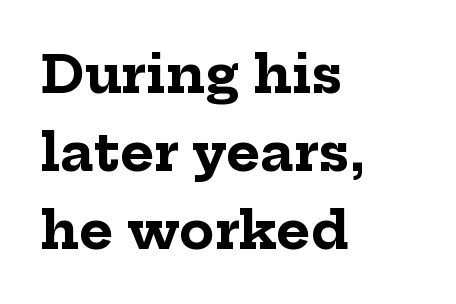
{"serif": "yes", "italic": "no", "bold": "yes", "weight": "bold", "width": "normal", "stroke_contrast": "low", "x_height": "medium", "monospaced": "no", "underline": "no", "align": "left", "line_spacing": "normal", "line_spacing_ratio": 1.5, "letter_spacing": "normal", "letter_spacing_em": 0.0, "glyph_px": 52}
